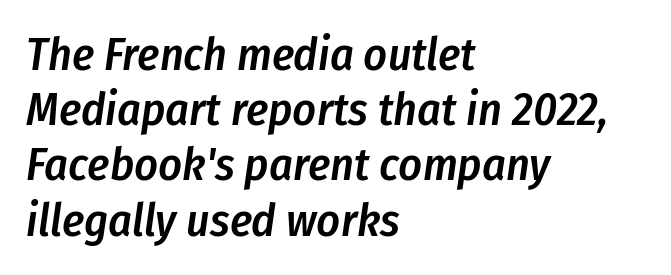
The text block is weighted toward the left margin, trailing off unevenly rightward. Quick note: italic. Bare-footed words on every line. Default kerning and tracking; the words read as compact shapes. These words are printed semibold, heavier than regular yet not bold. This sample has the flowing, uneven cadence of proportional lettering.
